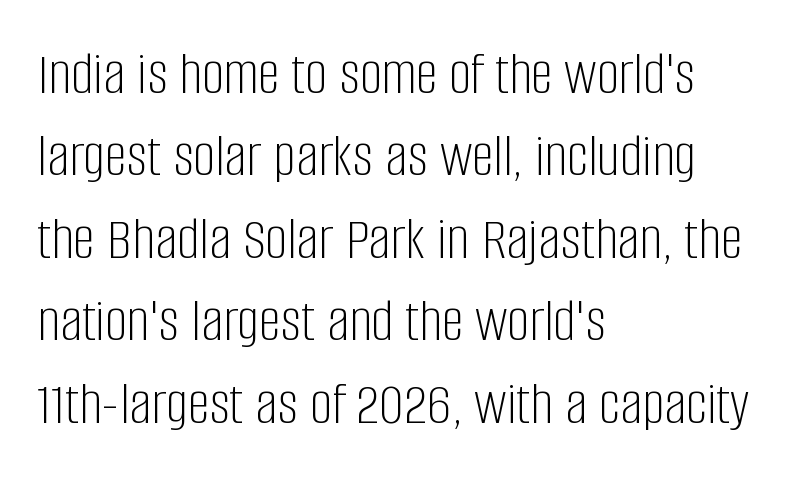
Q: Is the text bold? A: No.
Q: Is the text italic (slanted)? A: No, it is upright.
Q: Is the typeface a serif or a sans-serif typeface? A: Sans-serif.
Q: Is the text underlined? A: No.
Q: How is the paragraph aligned? A: Left-aligned.
Q: Is the spacing between letters normal or unusually wide? A: Normal.
Q: Is the spacing between lines tight, normal or loose? A: Normal.
Q: Width (condensed, normal, or wide)? A: Condensed.
Q: Stroke contrast? A: Low.
Q: x-height? A: Large.
Q: Monospaced? A: No.
